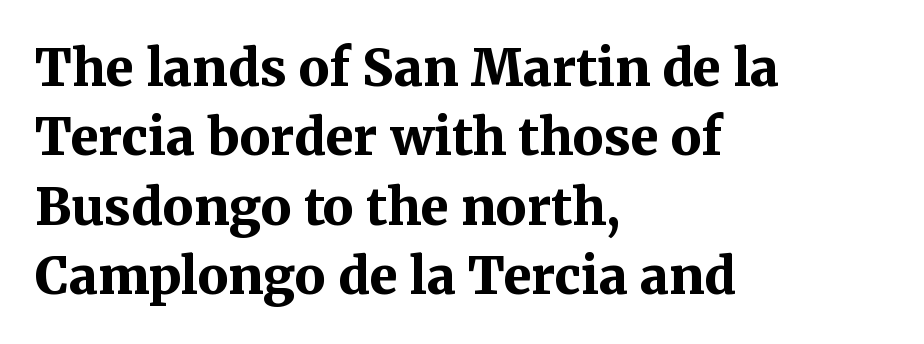
The image shows 51 px bold serif type, upright; set left-aligned, normal line spacing (1.36x), normal letter spacing, not underlined; medium stroke contrast and a medium x-height.
